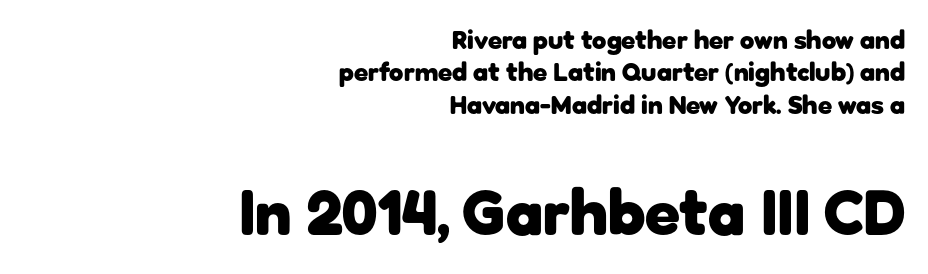
The image shows 64 px heavy sans-serif type, upright; set right-aligned, normal line spacing (1.25x), normal letter spacing, not underlined; the second (bottom) block is 2.46x larger; low stroke contrast and a medium x-height.
